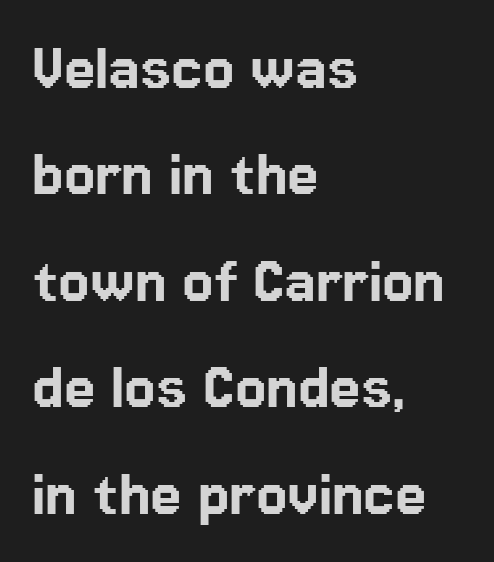
{"serif": "no", "italic": "no", "width": "normal", "stroke_contrast": "low", "x_height": "medium", "monospaced": "no", "underline": "no", "align": "left", "line_spacing": "normal", "line_spacing_ratio": 1.5, "letter_spacing": "normal", "letter_spacing_em": 0.0, "glyph_px": 71}
